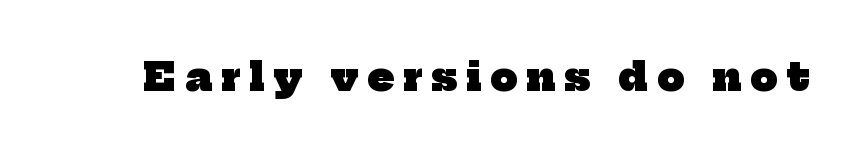
{"serif": "yes", "bold": "yes", "weight": "heavy", "width": "normal", "stroke_contrast": "low", "x_height": "medium", "monospaced": "no", "underline": "no", "letter_spacing": "wide", "letter_spacing_em": 0.24, "glyph_px": 38}
